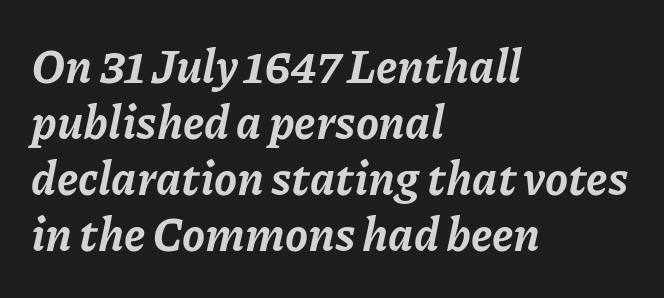
The image shows 46 px bold type, italic (leaning right); set left-aligned, line spacing 1.22x, normal letter spacing, not underlined; low stroke contrast and a medium x-height.
